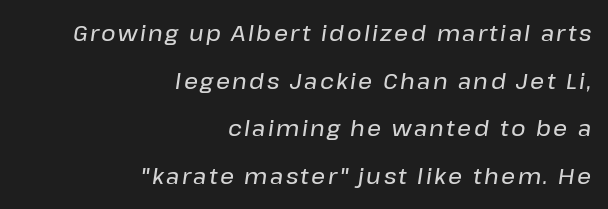
Q: Is the text italic (slanted)? A: Yes, it leans right by about 8 degrees.
Q: Is the text underlined? A: No.
Q: How is the paragraph aligned? A: Right-aligned.
Q: Is the spacing between lines tight, normal or loose? A: Loose.
